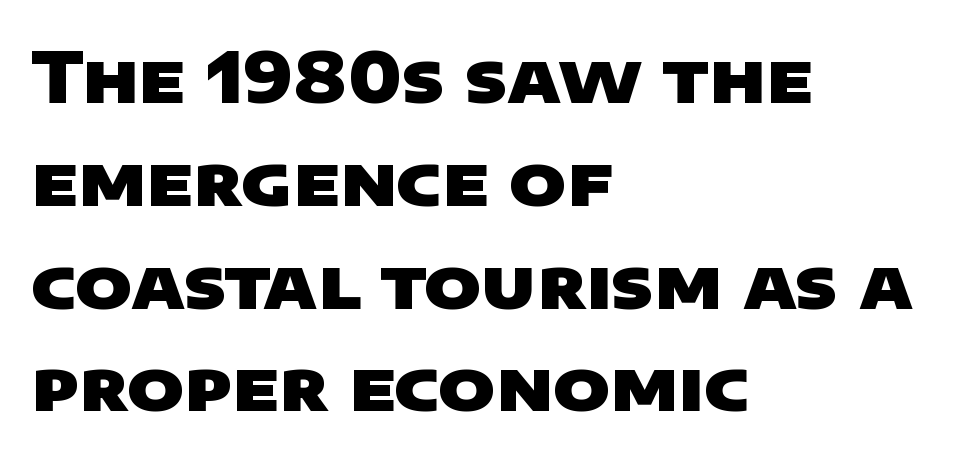
Q: Is the text bold? A: Yes.
Q: Is the typeface a serif or a sans-serif typeface? A: Sans-serif.
Q: Is the text underlined? A: No.
Q: How is the paragraph aligned? A: Left-aligned.
Q: Is the spacing between letters normal or unusually wide? A: Normal.
Q: Is the spacing between lines tight, normal or loose? A: Normal.
Q: Width (condensed, normal, or wide)? A: Wide.
Q: Stroke contrast? A: Low.
Q: x-height? A: Large.
Q: Monospaced? A: No.
